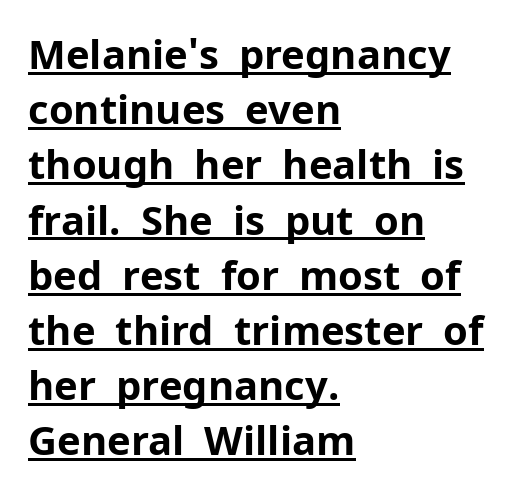
{"serif": "no", "italic": "no", "bold": "yes", "weight": "bold", "width": "normal", "stroke_contrast": "low", "x_height": "medium", "monospaced": "no", "underline": "yes", "align": "left", "line_spacing": "normal", "line_spacing_ratio": 1.38, "letter_spacing": "normal", "letter_spacing_em": 0.0, "glyph_px": 40}
